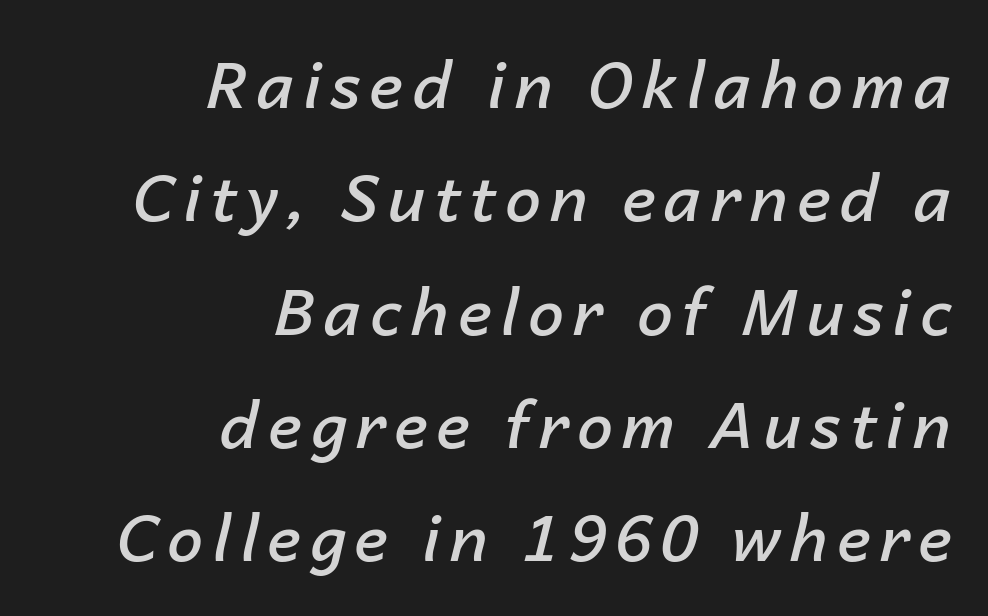
Q: Is the text bold? A: Semi-bold.
Q: Is the text italic (slanted)? A: Yes, it leans right by about 14 degrees.
Q: Is the text underlined? A: No.
Q: How is the paragraph aligned? A: Right-aligned.
Q: Width (condensed, normal, or wide)? A: Normal.
Q: Stroke contrast? A: Low.
Q: x-height? A: Medium.
Q: Monospaced? A: No.
